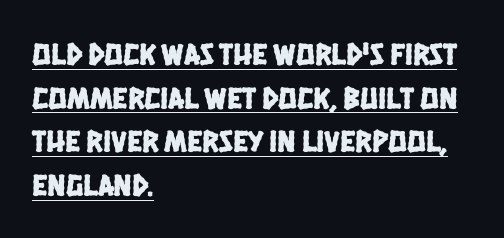
The image shows 31 px condensed sans-serif type; set left-aligned, normal line spacing (1.41x), normal letter spacing, underlined; low stroke contrast and a large x-height.
